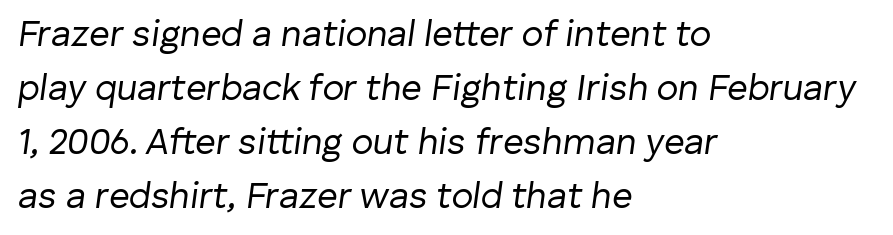
The image shows 36 px regular-weight type, italic (leaning right); set left-aligned, normal line spacing (1.5x), normal letter spacing, not underlined; low stroke contrast and a medium x-height.
